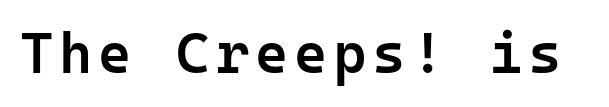
Q: Is the text bold? A: Semi-bold.
Q: Is the text italic (slanted)? A: No, it is upright.
Q: Is the typeface a serif or a sans-serif typeface? A: Sans-serif.
Q: Is the text underlined? A: No.
Q: Width (condensed, normal, or wide)? A: Normal.
Q: Stroke contrast? A: Low.
Q: x-height? A: Medium.
Q: Monospaced? A: Yes.
